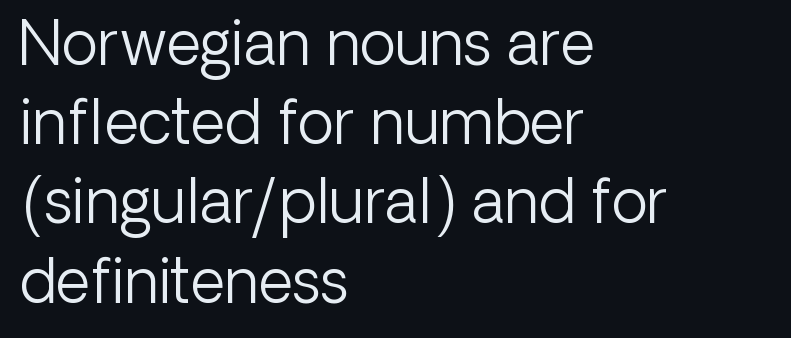
Q: Is the text bold? A: No.
Q: Is the text italic (slanted)? A: No, it is upright.
Q: Is the typeface a serif or a sans-serif typeface? A: Sans-serif.
Q: Is the text underlined? A: No.
Q: How is the paragraph aligned? A: Left-aligned.
Q: Is the spacing between letters normal or unusually wide? A: Normal.
Q: Is the spacing between lines tight, normal or loose? A: Normal.
Q: Width (condensed, normal, or wide)? A: Normal.
Q: Stroke contrast? A: Low.
Q: x-height? A: Medium.
Q: Monospaced? A: No.
